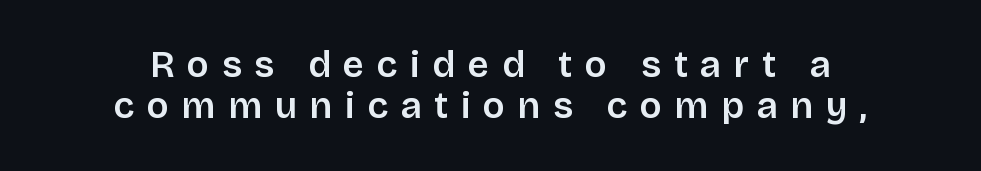
Q: Is the text italic (slanted)? A: No, it is upright.
Q: Is the typeface a serif or a sans-serif typeface? A: Sans-serif.
Q: Is the text underlined? A: No.
Q: How is the paragraph aligned? A: Centered.
Q: Is the spacing between letters normal or unusually wide? A: Unusually wide.
Q: Is the spacing between lines tight, normal or loose? A: Tight.
Q: Width (condensed, normal, or wide)? A: Normal.
Q: Stroke contrast? A: Low.
Q: x-height? A: Large.
Q: Monospaced? A: No.
